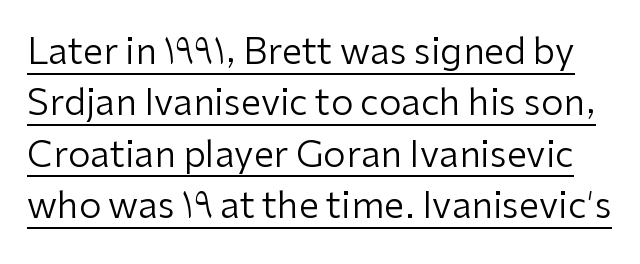
The image shows 36 px regular-weight sans-serif type, upright; set normal line spacing (1.43x), normal letter spacing, underlined; low stroke contrast and a medium x-height.
